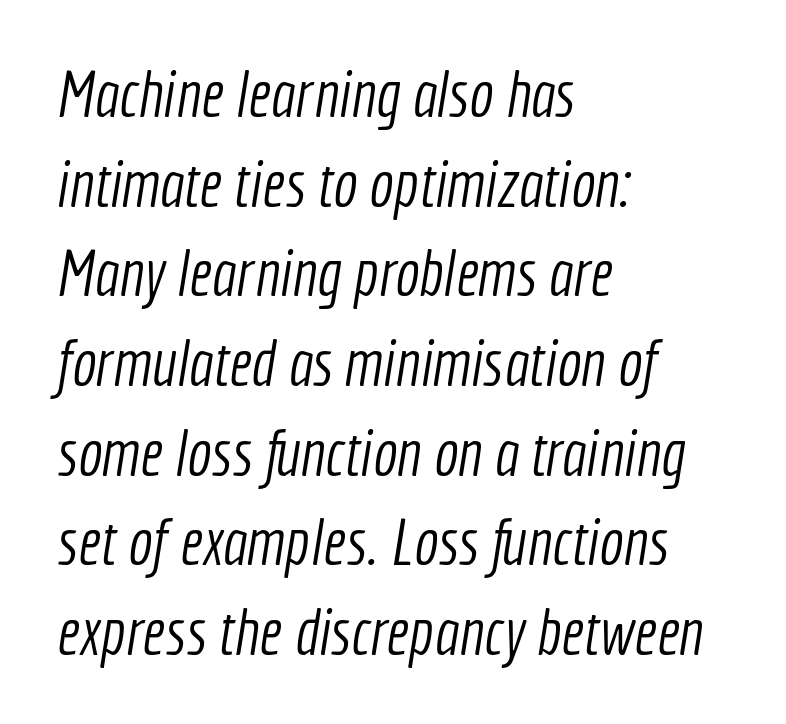
{"serif": "no", "bold": "no", "weight": "light", "width": "condensed", "x_height": "medium", "monospaced": "no", "underline": "no", "align": "left", "line_spacing": "normal", "line_spacing_ratio": 1.38, "letter_spacing": "normal", "letter_spacing_em": 0.0, "glyph_px": 65}
